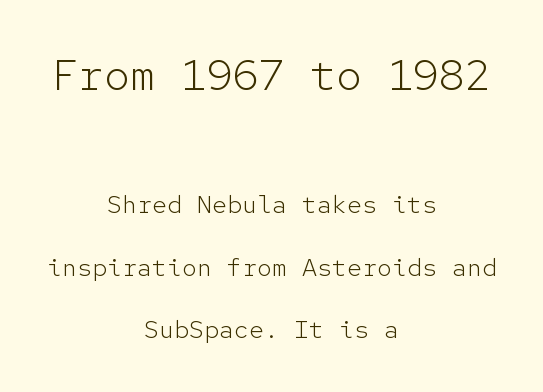
Caption: upper text group enlarged, lower text group reduced. Each line is balanced around a shared central axis. The letters carry no serifs — their stems end cleanly without finishing strokes. Every character here occupies the same horizontal width, giving the sample a typewriter-like rhythm. The line-height multiplier appears high, well above default.
